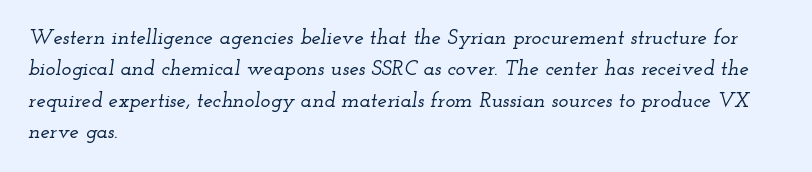
In terms of letterspacing, this is plain default setting. Would a proofreader flag this as italicized? Yes. The paragraph has a hard left edge and a soft right edge. Line spacing here is normal. Descenders are the only things crossing below the line.
